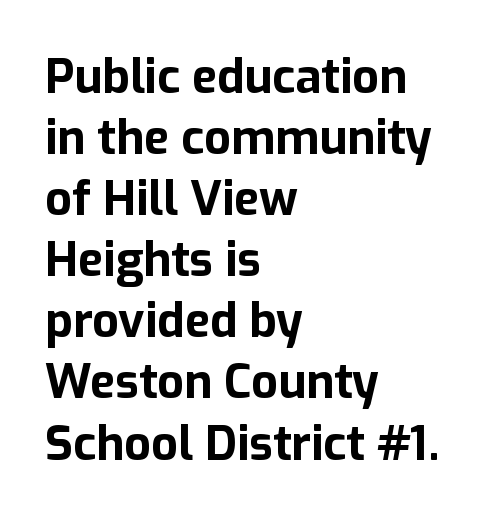
Q: Is the text bold? A: Yes.
Q: Is the text italic (slanted)? A: No, it is upright.
Q: Is the typeface a serif or a sans-serif typeface? A: Sans-serif.
Q: Is the text underlined? A: No.
Q: How is the paragraph aligned? A: Left-aligned.
Q: Is the spacing between letters normal or unusually wide? A: Normal.
Q: Is the spacing between lines tight, normal or loose? A: Normal.
Q: Width (condensed, normal, or wide)? A: Normal.
Q: Stroke contrast? A: Low.
Q: x-height? A: Medium.
Q: Monospaced? A: No.
